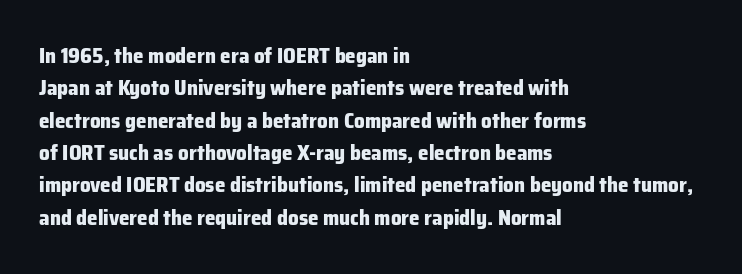
Q: Is the text bold? A: Yes.
Q: Is the text italic (slanted)? A: No, it is upright.
Q: Is the text underlined? A: No.
Q: How is the paragraph aligned? A: Left-aligned.
Q: Is the spacing between letters normal or unusually wide? A: Normal.
Q: Is the spacing between lines tight, normal or loose? A: Normal.
